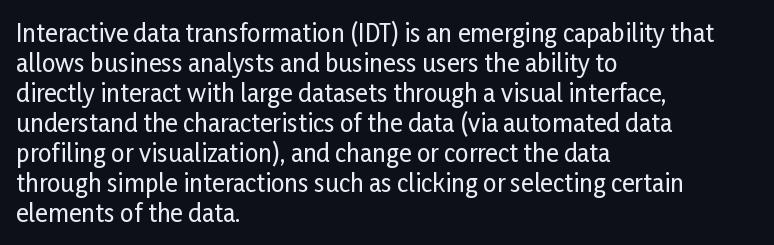
The lines in this sample share a left origin and differ only in where they stop. Tracking here is standard; glyphs follow each other at the usual distance. How would I describe the line gaps? Plain and ordinary. You can tell it's not italic because the verticals are truly vertical.
